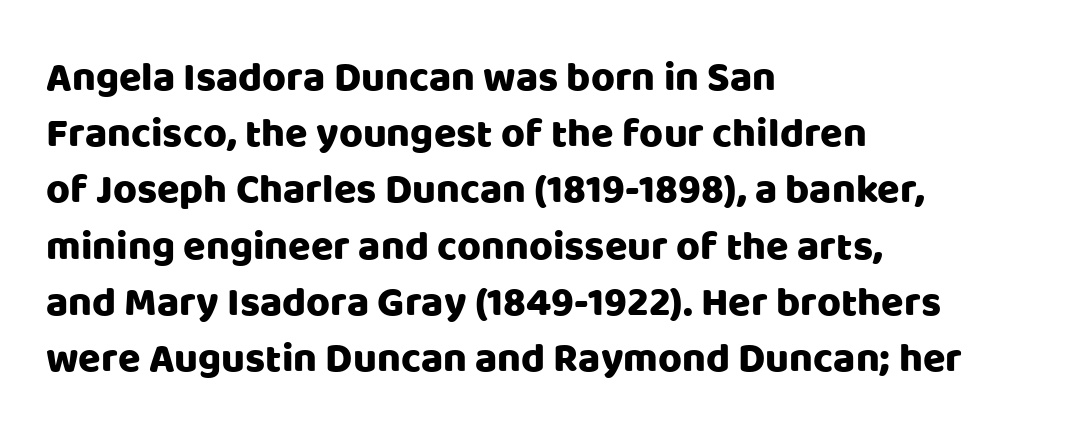
The image shows 41 px sans-serif type, upright; set left-aligned, normal line spacing (1.37x), normal letter spacing, not underlined; low stroke contrast and a large x-height.
